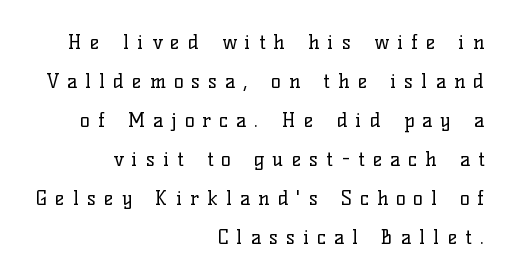
Q: Is the text bold? A: No.
Q: Is the text italic (slanted)? A: No, it is upright.
Q: Is the text underlined? A: No.
Q: How is the paragraph aligned? A: Right-aligned.
Q: Is the spacing between letters normal or unusually wide? A: Unusually wide.
Q: Is the spacing between lines tight, normal or loose? A: Loose.
